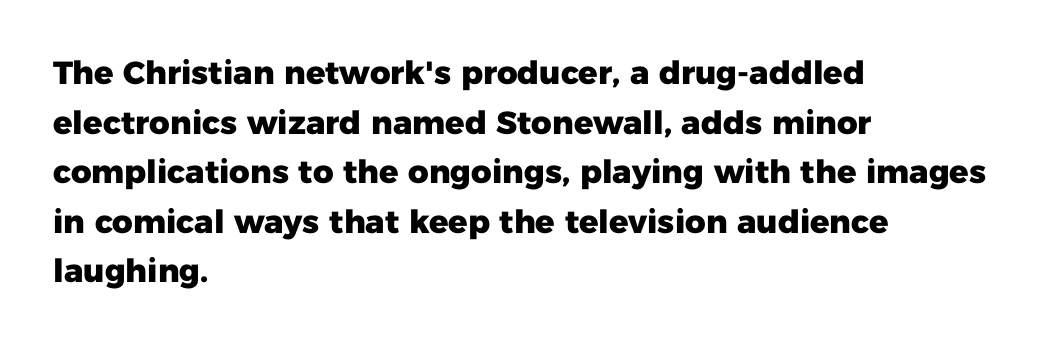
{"serif": "no", "italic": "no", "bold": "yes", "weight": "heavy", "width": "normal", "stroke_contrast": "low", "x_height": "medium", "monospaced": "no", "underline": "no", "align": "left", "line_spacing": "normal", "line_spacing_ratio": 1.55, "letter_spacing": "normal", "letter_spacing_em": 0.0, "glyph_px": 32}
